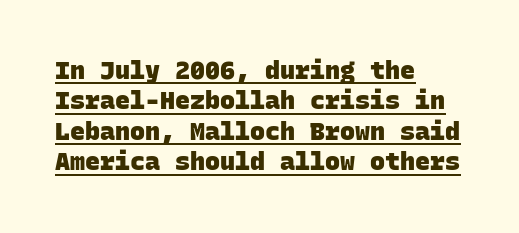
In terms of weight, the rendering is a true, heavy bold. Caption: lettering with a line underneath. The letterforms sit shoulder to shoulder at normal distance. One-word summary of the alignment: left.
